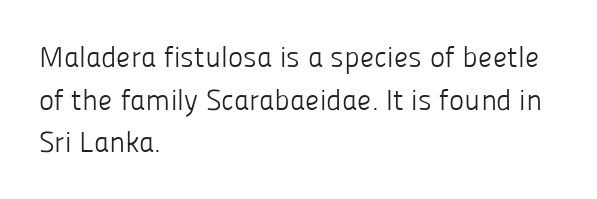
The image shows 29 px light sans-serif type, upright; set left-aligned, normal line spacing (1.47x), normal letter spacing, not underlined; low stroke contrast and a medium x-height.
